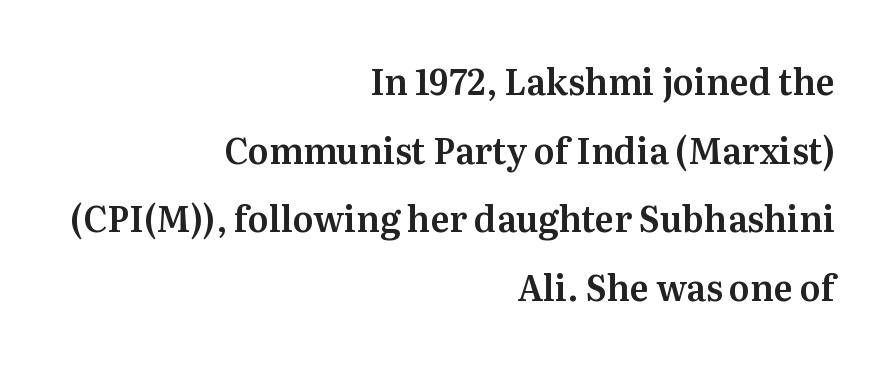
The image shows 35 px serif type, upright; set right-aligned, loose line spacing (1.96x), normal letter spacing, not underlined; medium stroke contrast and a medium x-height.
